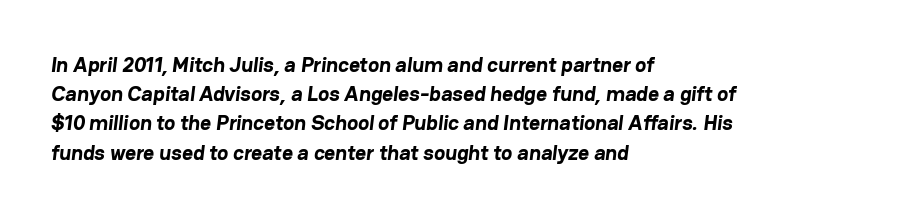
{"bold": "yes", "underline": "no", "align": "left", "line_spacing": "normal", "line_spacing_ratio": 1.39, "letter_spacing": "normal", "letter_spacing_em": 0.0, "glyph_px": 21}
